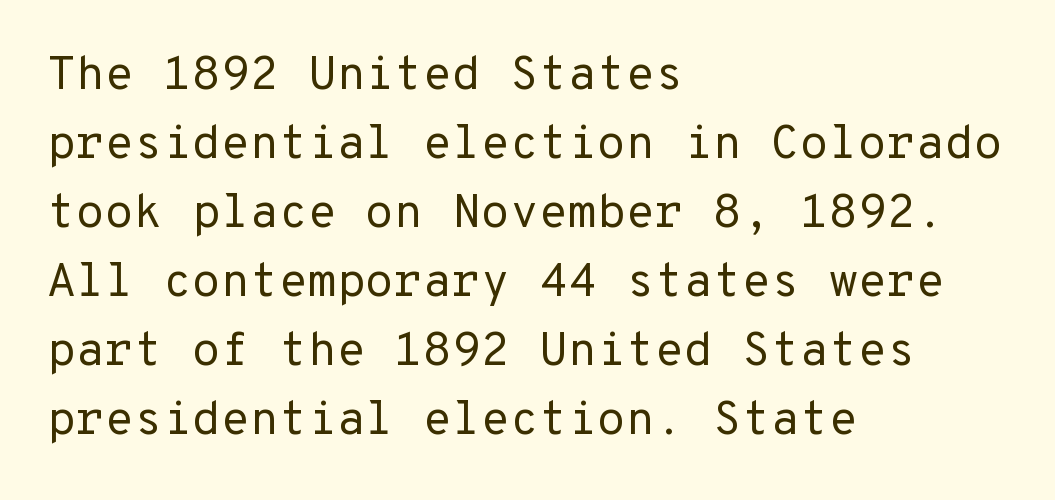
The image shows 47 px regular-weight sans-serif type, upright; set left-aligned, normal line spacing (1.47x), normal letter spacing, not underlined; low stroke contrast and a medium x-height.
